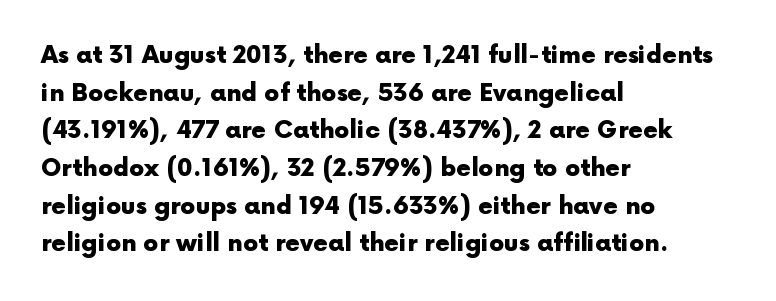
Heavy, bold letterforms. Quick note: underline off. The space between consecutive lines is moderate. This is roman type, the default non-slanted kind. The compositor pushed each line to the left boundary.
